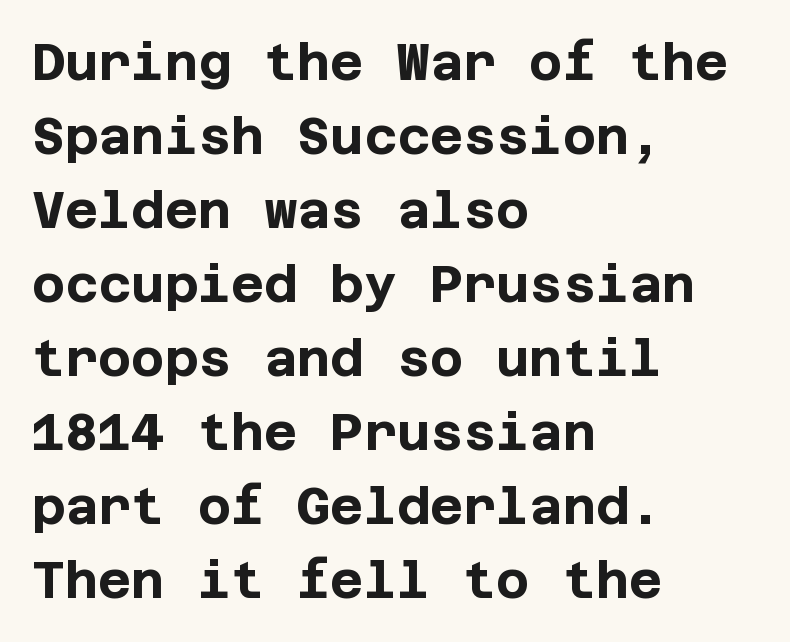
No word sits above an underline. Line beginnings align vertically; line endings do not. Typographic density is high because the face is bold. The glyphs in this specimen are sans serif. One glance says typical: line gaps are just what's usual. Upright lettering throughout.
